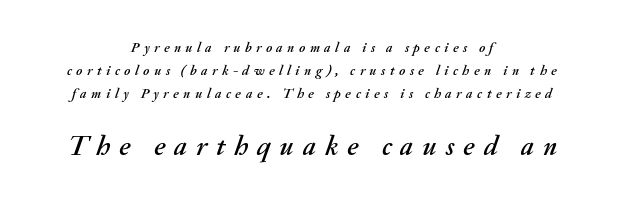
{"italic": "yes", "lean": "right", "slant_degrees": 20, "width": "normal", "stroke_contrast": "medium", "x_height": "small", "monospaced": "no", "underline": "no", "align": "center", "line_spacing": "normal", "line_spacing_ratio": 1.65, "letter_spacing": "wide", "letter_spacing_em": 0.32, "larger_block": "second", "size_ratio": 2.0, "glyph_px": 28}
